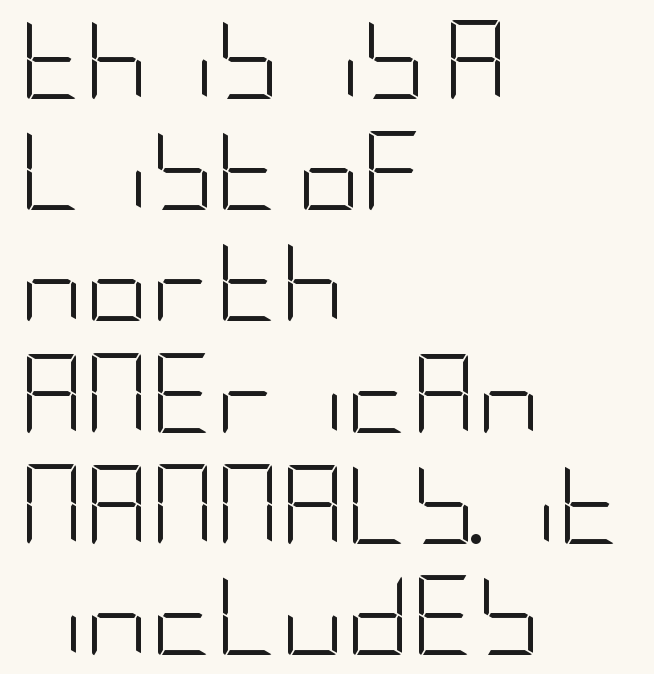
{"serif": "no", "italic": "no", "bold": "no", "weight": "light", "width": "condensed", "stroke_contrast": "low", "x_height": "large", "underline": "no", "align": "left", "line_spacing": "normal", "line_spacing_ratio": 1.39, "letter_spacing": "normal", "letter_spacing_em": 0.0, "glyph_px": 80}
